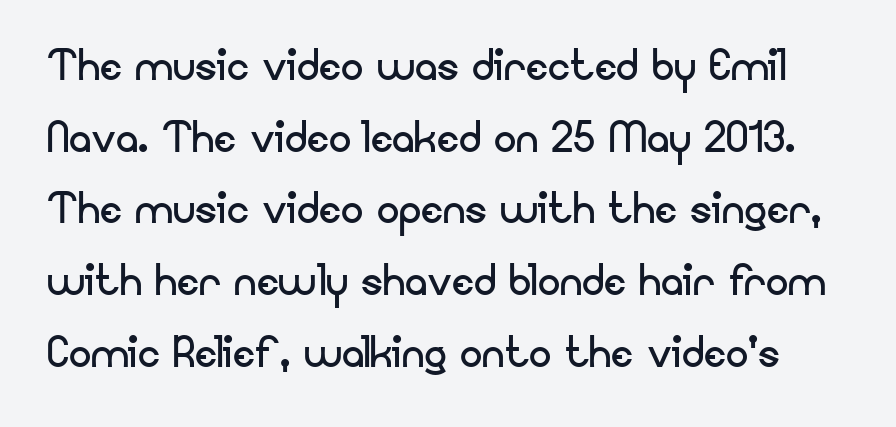
{"serif": "no", "italic": "no", "bold": "no", "weight": "regular", "width": "normal", "stroke_contrast": "low", "x_height": "small", "monospaced": "no", "underline": "no", "line_spacing": "normal", "line_spacing_ratio": 1.28, "letter_spacing": "normal", "letter_spacing_em": 0.0, "glyph_px": 56}
